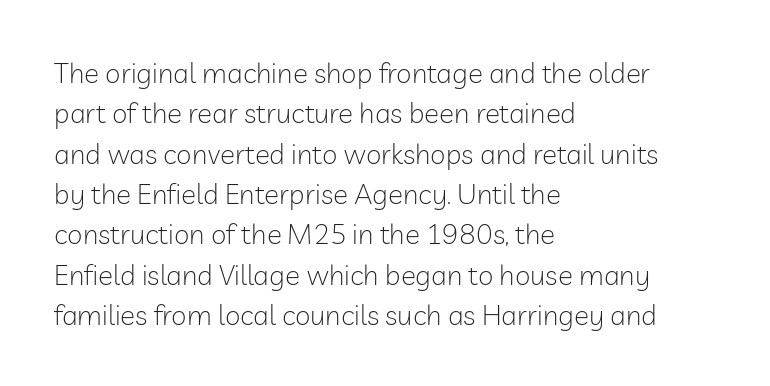
Style check: upright. Font category for this specimen: sans-serif. Regarding leading, the lines here are spaced in the standard way. Stroke thickness stays within the range of a standard reading face or lighter. The lines are quadded left.
